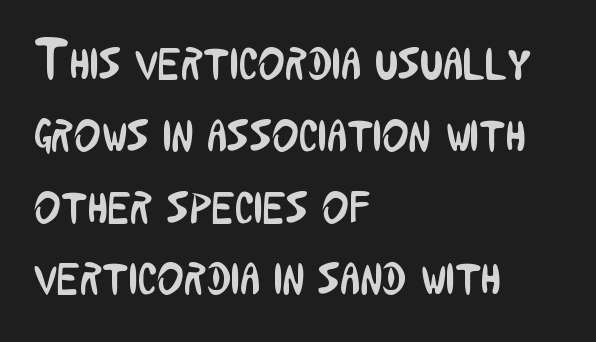
{"serif": "no", "italic": "no", "bold": "no", "weight": "regular", "width": "condensed", "stroke_contrast": "low", "x_height": "medium", "monospaced": "no", "underline": "no", "align": "left", "line_spacing": "normal", "line_spacing_ratio": 1.26, "letter_spacing": "normal", "letter_spacing_em": 0.0, "glyph_px": 57}
